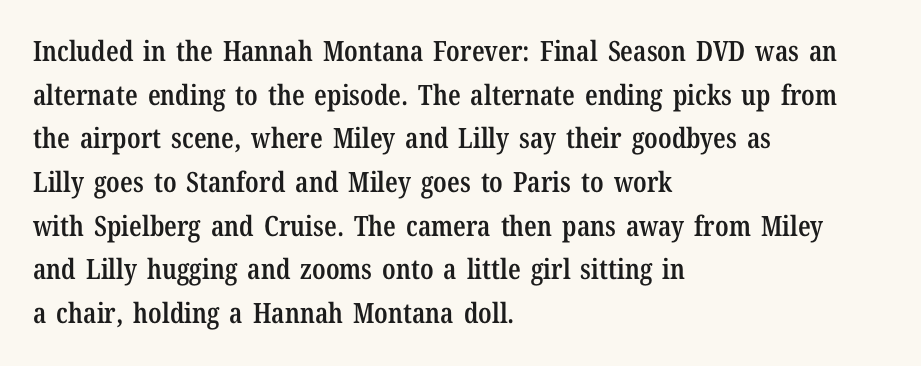
Quick note: interline space is typical. The lettering holds an erect, upright posture throughout. Compared with typical body copy, the letter spacing here is the same. On the weight axis this lands at semibold, roughly 600. Visually the block forms a straight wall on the left and a jagged coastline on the right.
